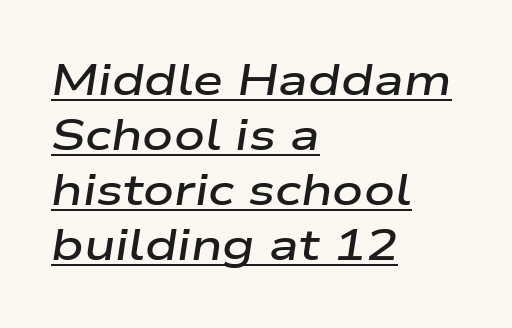
Q: Is the text bold? A: Semi-bold.
Q: Is the text italic (slanted)? A: Yes, it leans right by about 9 degrees.
Q: Is the text underlined? A: Yes.
Q: How is the paragraph aligned? A: Left-aligned.
Q: Is the spacing between letters normal or unusually wide? A: Normal.
Q: Is the spacing between lines tight, normal or loose? A: Normal.
Q: Width (condensed, normal, or wide)? A: Wide.
Q: Stroke contrast? A: Low.
Q: x-height? A: Medium.
Q: Monospaced? A: No.
